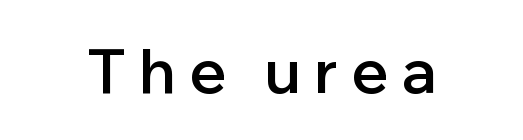
Q: Is the text bold? A: Semi-bold.
Q: Is the text italic (slanted)? A: No, it is upright.
Q: Is the typeface a serif or a sans-serif typeface? A: Sans-serif.
Q: Is the text underlined? A: No.
Q: Is the spacing between letters normal or unusually wide? A: Unusually wide.
Q: Width (condensed, normal, or wide)? A: Normal.
Q: Stroke contrast? A: Low.
Q: x-height? A: Medium.
Q: Monospaced? A: No.
